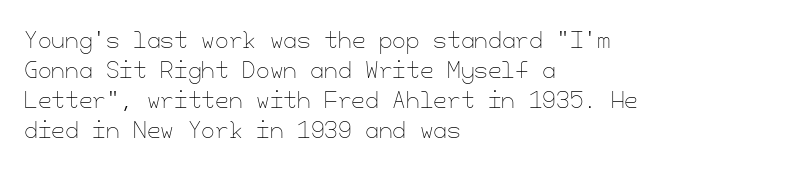
{"italic": "no", "bold": "no", "underline": "no", "align": "left", "line_spacing": "normal", "line_spacing_ratio": 1.36, "letter_spacing": "normal", "letter_spacing_em": 0.0, "glyph_px": 22}
